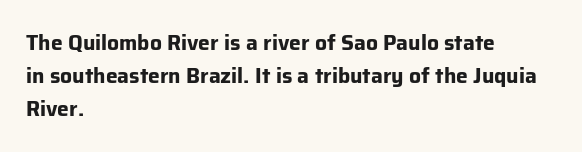
{"italic": "no", "bold": "yes", "underline": "no", "align": "left", "line_spacing": "normal", "line_spacing_ratio": 1.56, "letter_spacing": "normal", "letter_spacing_em": 0.0, "glyph_px": 21}
